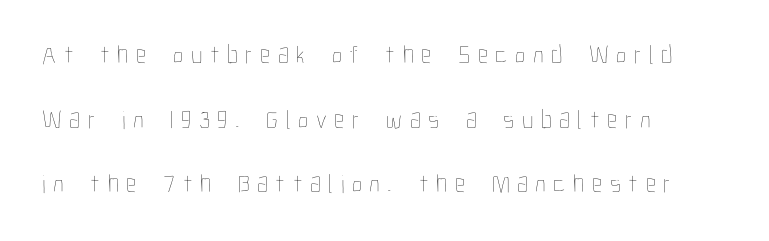
{"italic": "no", "bold": "no", "underline": "no", "align": "left", "line_spacing": "loose", "line_spacing_ratio": 2.49, "letter_spacing": "wide", "letter_spacing_em": 0.29, "glyph_px": 26}
